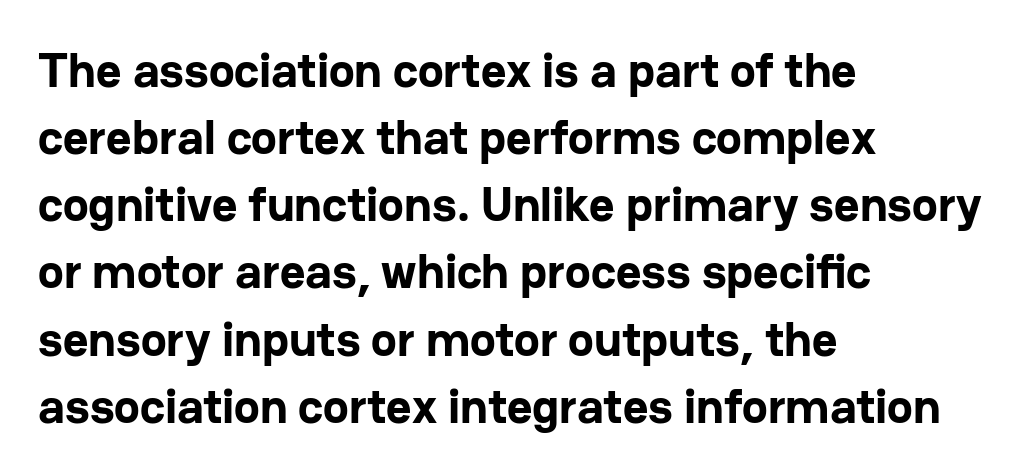
Leading matches the norm, producing a regular column. Classification — sans serif. The glyphs are unaccompanied by any horizontal stroke below them. Tracking here is standard; glyphs follow each other at the usual distance. Varying glyph widths throughout — classic text-font behaviour. Short and long lines alike share a common starting point at left.
